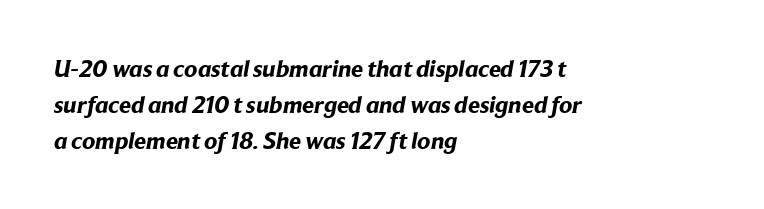
{"bold": "yes", "underline": "no", "align": "left", "line_spacing": "normal", "line_spacing_ratio": 1.51, "letter_spacing": "normal", "letter_spacing_em": 0.0, "glyph_px": 24}
